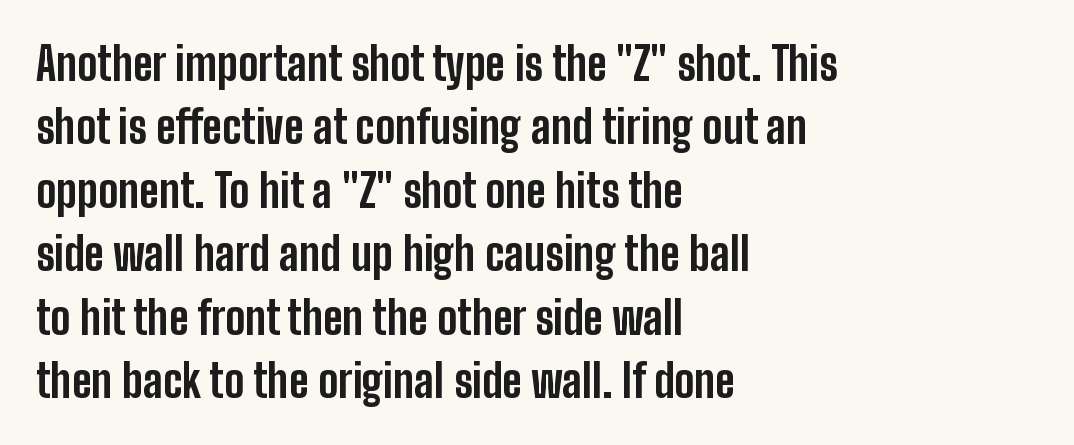
The image shows 45 px bold, condensed sans-serif type, upright; set left-aligned, normal line spacing (1.41x), normal letter spacing, not underlined; low stroke contrast and a medium x-height.
